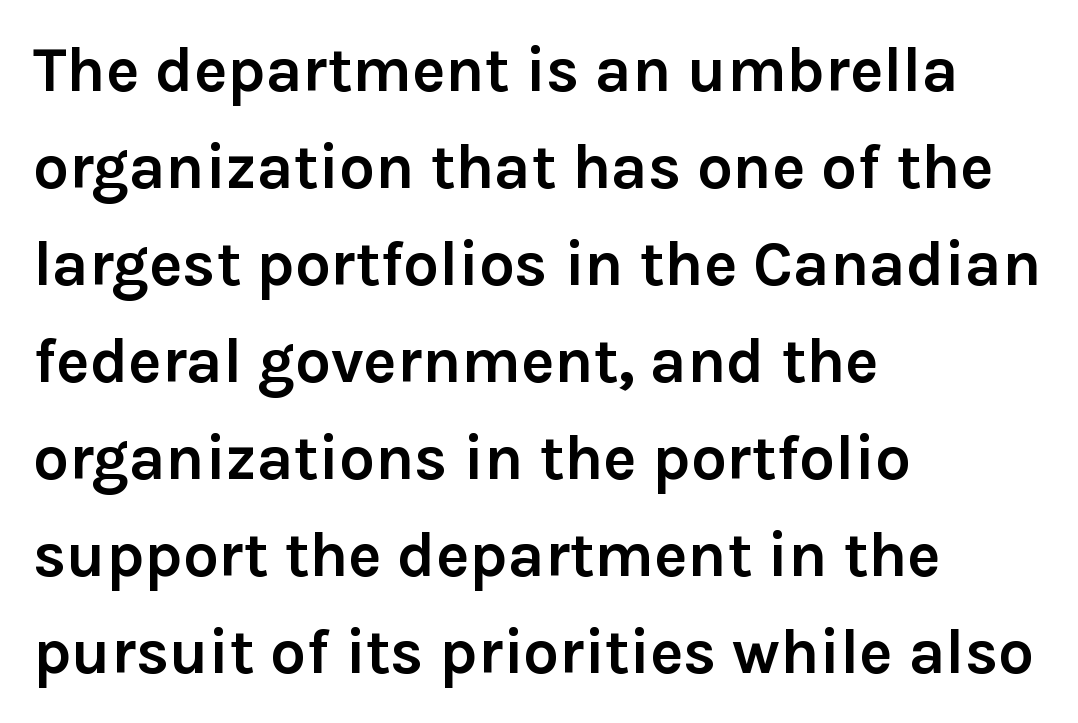
The rendering uses natural spacing where letterforms have individual widths. Is the type bold? Yes — the strokes are clearly thick and heavy. Unmarked baselines from the first word to the last. Italic? Not at all — the glyphs are vertical. Classification — sans serif. The designer left line spacing at the default.
